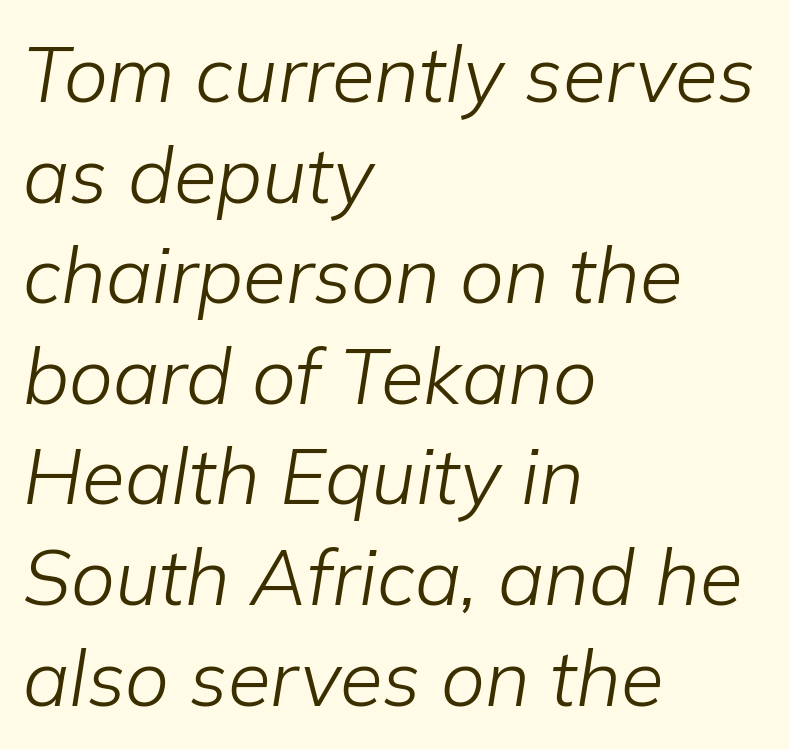
The image shows 78 px light type, italic (leaning right); set left-aligned, normal line spacing (1.29x), normal letter spacing, not underlined; low stroke contrast and a medium x-height.
